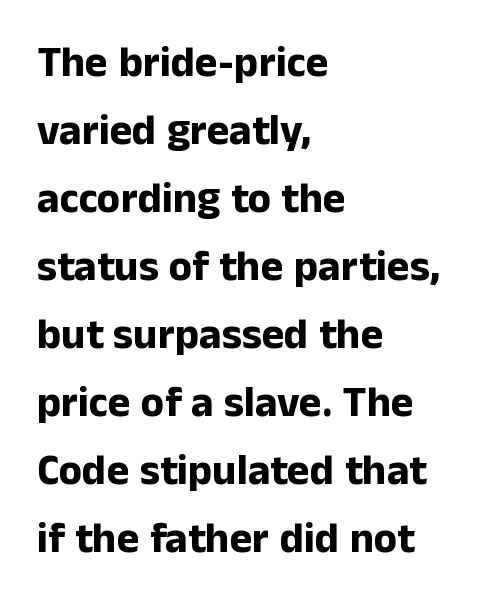
The image shows 43 px bold sans-serif type, upright; set left-aligned, normal line spacing (1.58x), normal letter spacing, not underlined; low stroke contrast and a medium x-height.
